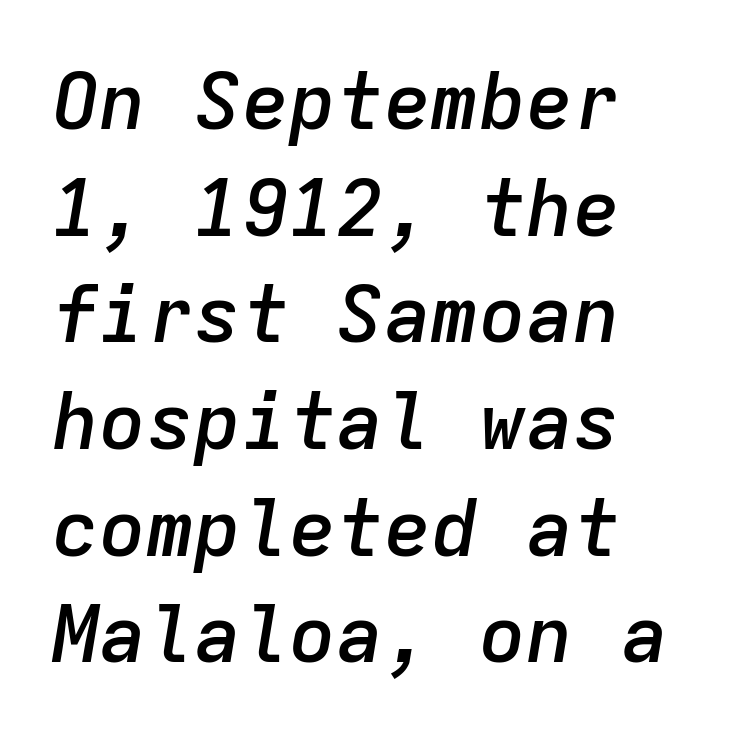
Think of a typewriter: that constant character pitch is what you see here. The tracking reads as untouched default to a designer's eye. If you drew a line through each stem, it would be angled. This block has exactly the height ordinary leading produces. Does the copy run flush right? No — it runs flush left.
